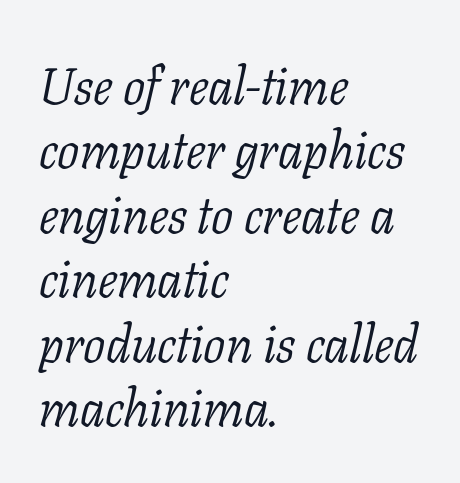
The image shows 52 px light serif type, italic (leaning right); set left-aligned, line spacing 1.24x, normal letter spacing, not underlined; low stroke contrast and a medium x-height.
